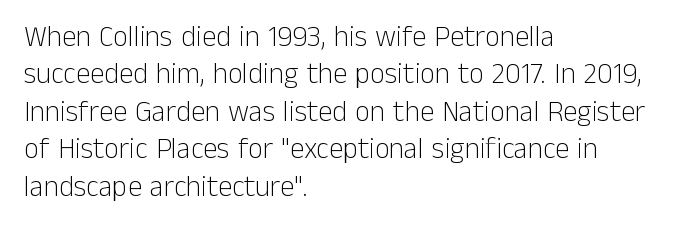
The type is set solid horizontally, with unmodified tracking. Check where the strokes stop: nothing finishes them off — pure sans. Looks like regular typesetting: each glyph gets only the width it needs. The area under the type is left untouched.
